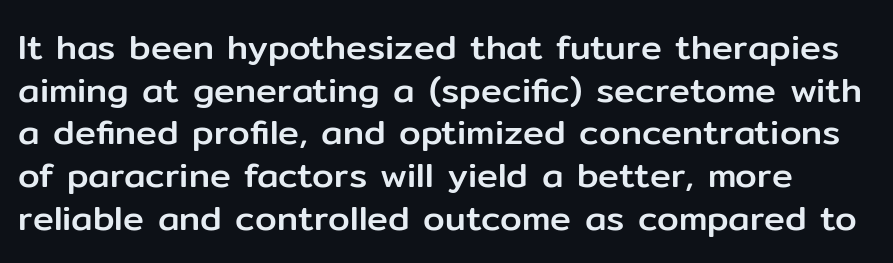
{"serif": "no", "italic": "no", "width": "normal", "stroke_contrast": "low", "x_height": "medium", "monospaced": "no", "underline": "no", "line_spacing_ratio": 1.22, "letter_spacing": "normal", "letter_spacing_em": 0.0, "glyph_px": 35}
